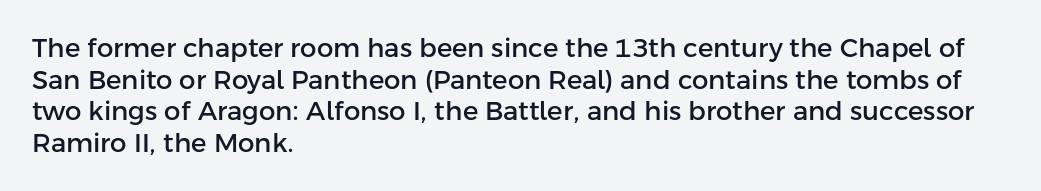
The lettering stays uniformly vertical, giving the passage a roman look. The baseline area is clear. The setting favours the left margin, as ordinary paragraphs usually do. These lines keep a tight, regular rhythm from letter to letter.
